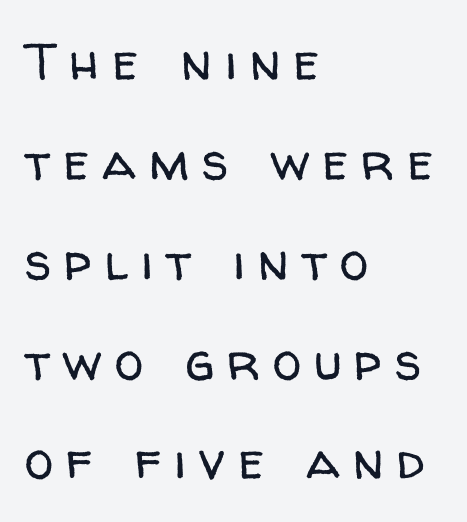
Interline gaps are noticeably wide in this sample. Does the copy run flush right? No — it runs flush left. The space directly below the letters is spotless. No feet cap the strokes, marking this as sans-serif type. Honestly, the letter spacing is so wide it's the main thing you notice.
